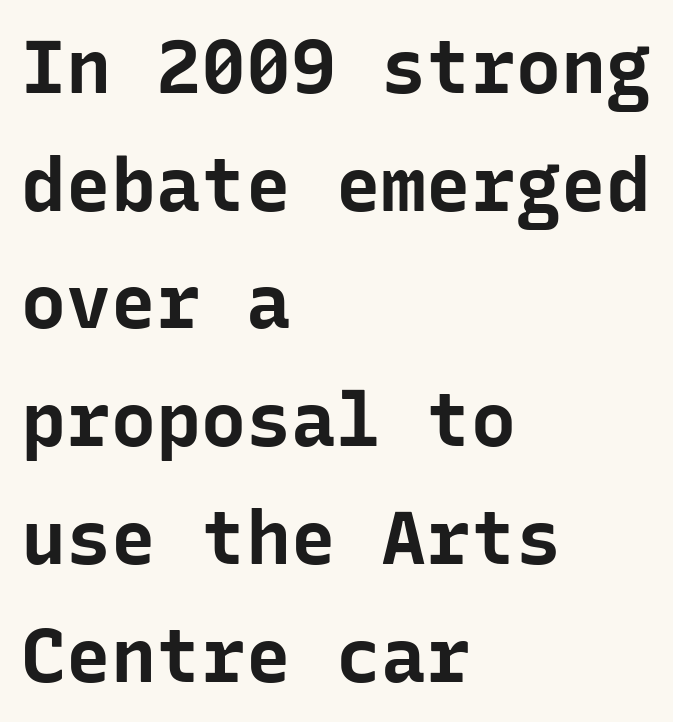
{"serif": "no", "italic": "no", "bold": "yes", "weight": "bold", "width": "normal", "stroke_contrast": "low", "x_height": "medium", "monospaced": "yes", "underline": "no", "align": "left", "line_spacing": "normal", "line_spacing_ratio": 1.57, "letter_spacing": "normal", "letter_spacing_em": 0.0, "glyph_px": 75}
